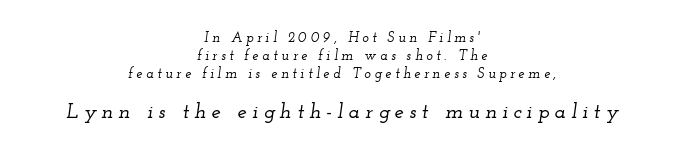
The image shows 21 px text type, italic (leaning right); set centered, normal line spacing (1.29x), unusually wide letter spacing (+0.25 em), not underlined; the second (bottom) block is 1.5x larger.
